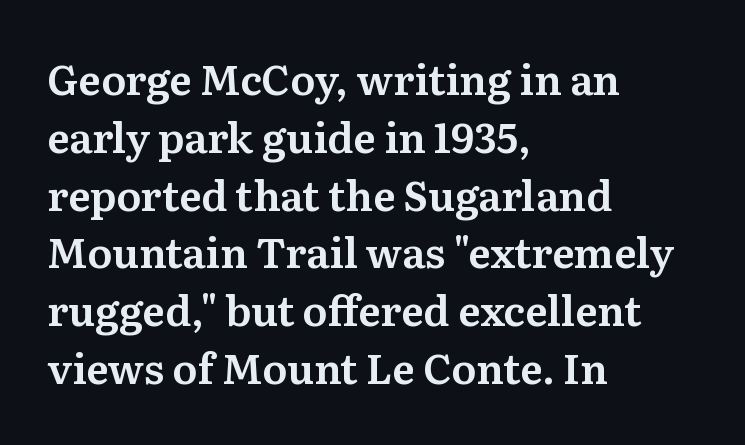
Reading down the column, the eye jumps a familiar distance to each next line. The axis of the letterforms is exactly vertical. The passage shown has conventional tracking throughout. A student would call this left alignment; a typographer would say flush left, rag right.
